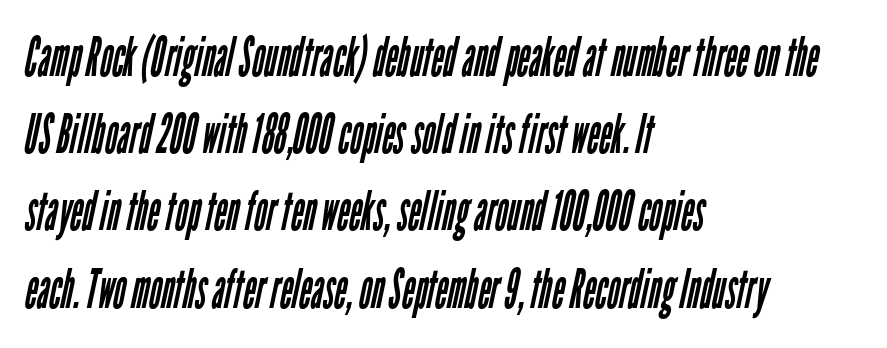
Look at the bottom of the vertical strokes: they stop flat, with no serifs. The rendering uses natural spacing where letterforms have individual widths. Between one letter and the next there's only the usual sliver of space. These lines stack with their left ends in a neat column. Nobody drew a line under any word here. The letterforms sit at book weight or below.
